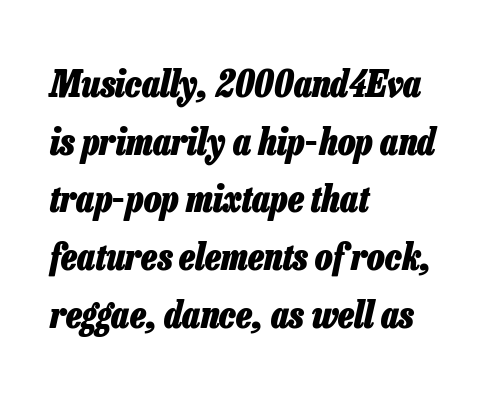
Beneath every word, the page is bare. The typesetter chose a ragged-right arrangement here. The leading is moderate, giving the passage an even texture. Does the lettering tilt? It does — this is italic. This sample uses plain, unmodified letter spacing. Here the designer chose a conventional face with non-uniform glyph widths.
